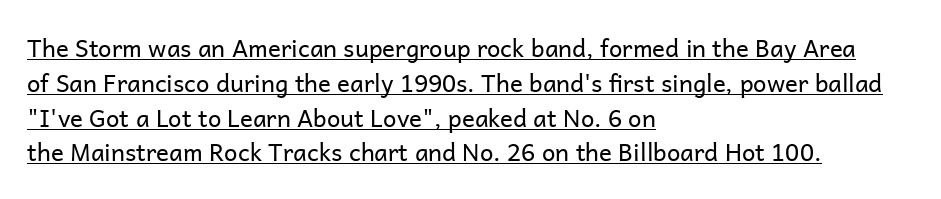
The image shows 24 px text type, upright; set left-aligned, normal line spacing (1.45x), normal letter spacing, underlined.
